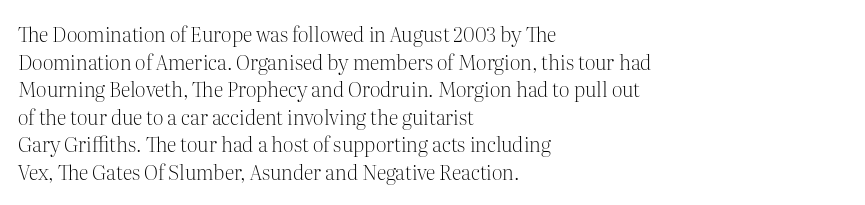
Q: Is the text bold? A: No.
Q: Is the text italic (slanted)? A: No, it is upright.
Q: Is the text underlined? A: No.
Q: How is the paragraph aligned? A: Left-aligned.
Q: Is the spacing between letters normal or unusually wide? A: Normal.
Q: Is the spacing between lines tight, normal or loose? A: Normal.
